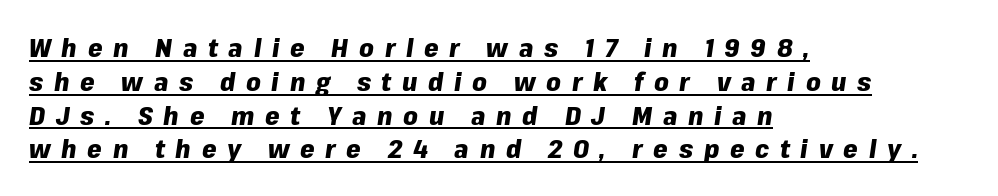
The image shows 26 px bold type, italic (leaning right); set left-aligned, normal line spacing (1.3x), unusually wide letter spacing (+0.41 em), underlined.
